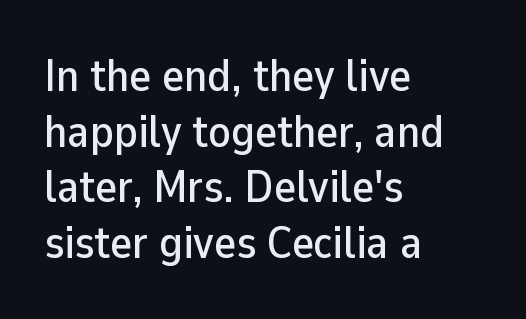
{"serif": "no", "italic": "no", "width": "normal", "stroke_contrast": "low", "x_height": "medium", "monospaced": "no", "underline": "no", "align": "left", "line_spacing_ratio": 1.21, "letter_spacing": "normal", "letter_spacing_em": 0.0, "glyph_px": 46}
